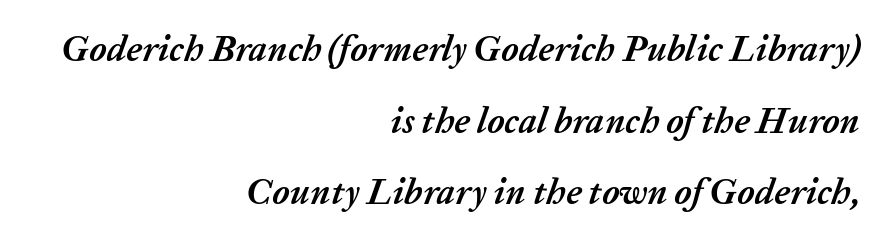
Q: Is the text bold? A: Yes.
Q: Is the text italic (slanted)? A: Yes, it leans right by about 20 degrees.
Q: Is the text underlined? A: No.
Q: How is the paragraph aligned? A: Right-aligned.
Q: Is the spacing between letters normal or unusually wide? A: Normal.
Q: Is the spacing between lines tight, normal or loose? A: Loose.
Q: Width (condensed, normal, or wide)? A: Normal.
Q: Stroke contrast? A: Low.
Q: x-height? A: Medium.
Q: Monospaced? A: No.
